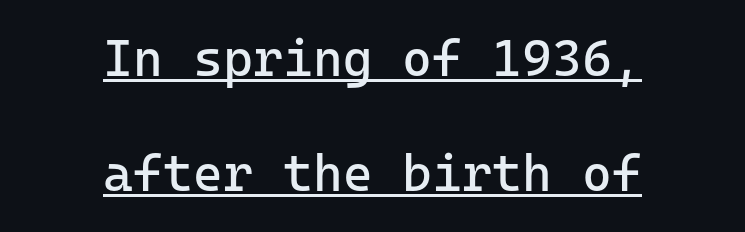
Each letter, wide or thin by design, is forced into the same width here. Posture: vertical. The compositor balanced each line on the midline. Whoever set this chose breathing room over compactness in the vertical rhythm. Check where the strokes stop: nothing finishes them off — pure sans.
